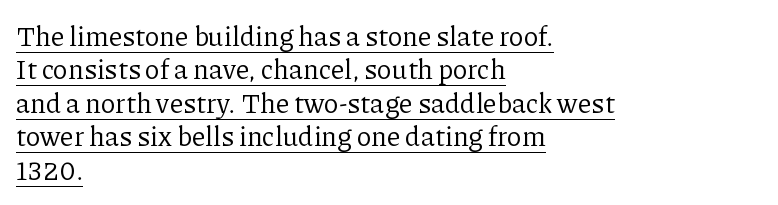
Stem width sits at or under what a default text font uses. Underlined type. One-word summary of the alignment: left. Tracking here is standard; glyphs follow each other at the usual distance.
